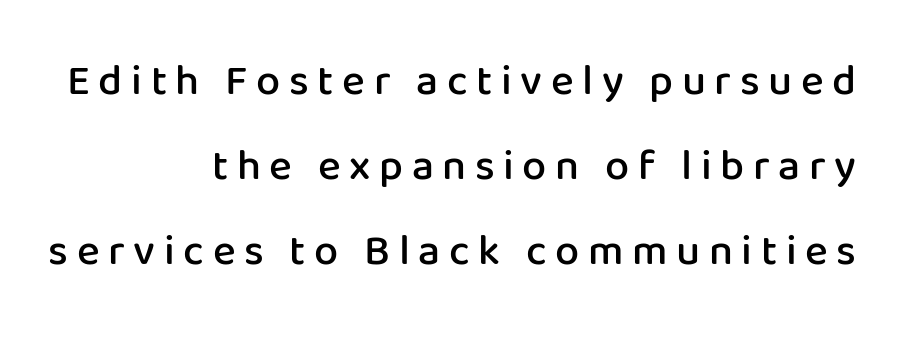
The image shows 43 px semibold sans-serif type, upright; set right-aligned, loose line spacing (1.98x), unusually wide letter spacing (+0.2 em), not underlined; low stroke contrast and a medium x-height.
